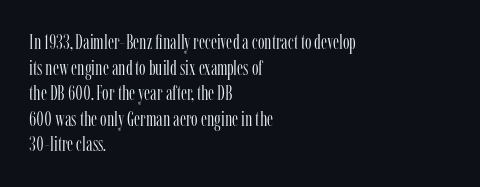
Q: Is the text bold? A: No.
Q: Is the text italic (slanted)? A: No, it is upright.
Q: Is the text underlined? A: No.
Q: How is the paragraph aligned? A: Left-aligned.
Q: Is the spacing between letters normal or unusually wide? A: Normal.
